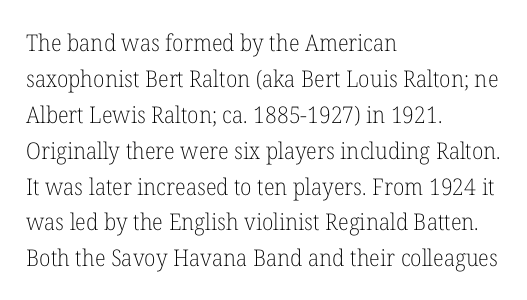
The image shows 23 px text type, upright; set left-aligned, normal line spacing (1.56x), normal letter spacing, not underlined.
